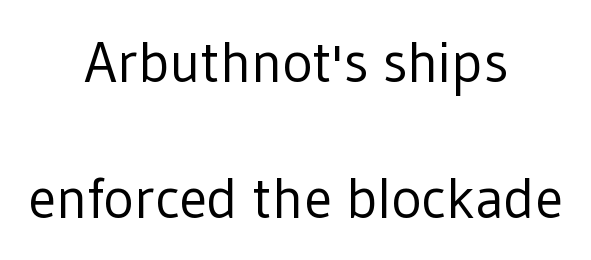
Q: Is the text bold? A: No.
Q: Is the text italic (slanted)? A: No, it is upright.
Q: Is the typeface a serif or a sans-serif typeface? A: Sans-serif.
Q: Is the text underlined? A: No.
Q: How is the paragraph aligned? A: Centered.
Q: Is the spacing between letters normal or unusually wide? A: Normal.
Q: Is the spacing between lines tight, normal or loose? A: Loose.
Q: Width (condensed, normal, or wide)? A: Normal.
Q: Stroke contrast? A: Low.
Q: x-height? A: Medium.
Q: Monospaced? A: No.
